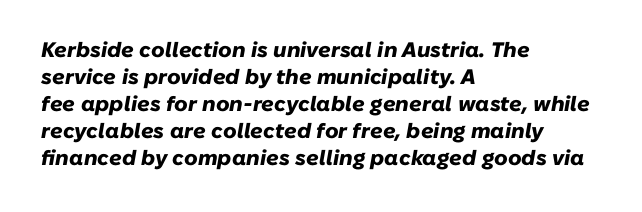
Q: Is the text bold? A: Yes.
Q: Is the text italic (slanted)? A: Yes, it leans right by about 10 degrees.
Q: Is the text underlined? A: No.
Q: How is the paragraph aligned? A: Left-aligned.
Q: Is the spacing between letters normal or unusually wide? A: Normal.
Q: Is the spacing between lines tight, normal or loose? A: Normal.
